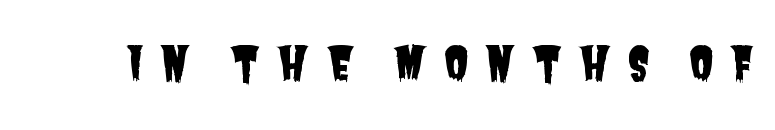
This sample uses a sans-serif face. The rendering uses natural spacing where letterforms have individual widths. Just letters on the line, the space beneath them empty. Loose tracking; the words dissolve into strings of separated letters.
